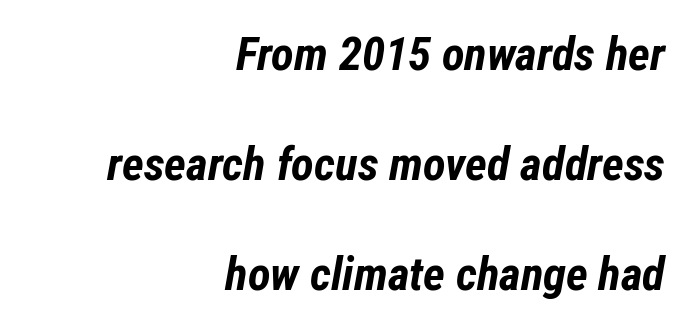
You could not count columns in this text — the font is proportionally spaced. A typesetter would mark this as italic. Standard letterfit; no display-style spreading of the glyphs. The face used here has the dense, thick strokes of a bold. Each new line begins a long way beneath the previous one.
